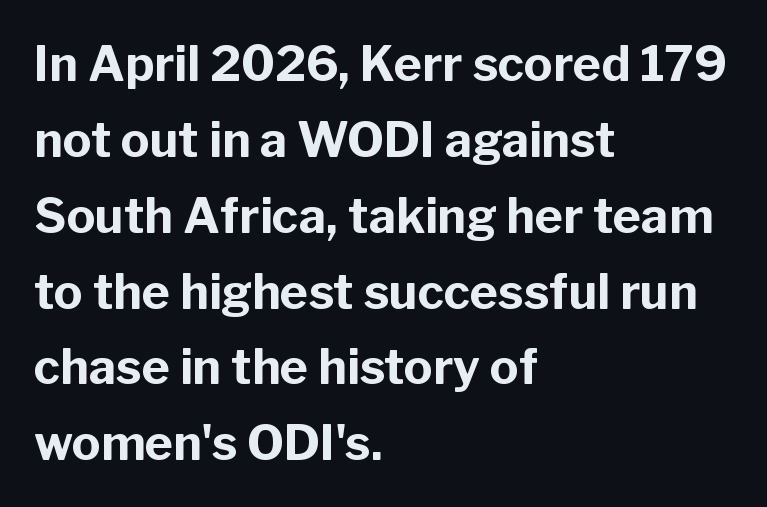
{"serif": "no", "italic": "no", "bold": "yes", "weight": "bold", "width": "normal", "stroke_contrast": "low", "x_height": "medium", "monospaced": "no", "underline": "no", "align": "left", "line_spacing": "normal", "line_spacing_ratio": 1.58, "letter_spacing": "normal", "letter_spacing_em": 0.0, "glyph_px": 48}
